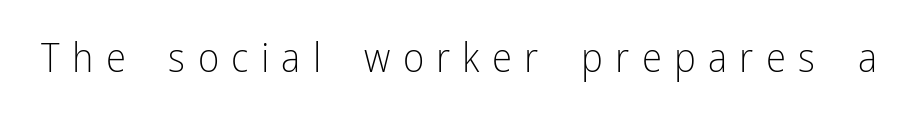
The image shows 41 px light, condensed sans-serif type, upright; set unusually wide letter spacing (+0.3 em), not underlined; low stroke contrast and a medium x-height.
